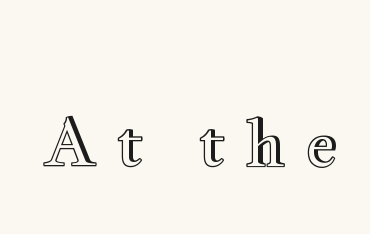
{"italic": "no", "width": "wide", "x_height": "small", "monospaced": "no", "underline": "no", "letter_spacing": "wide", "letter_spacing_em": 0.29, "glyph_px": 64}
